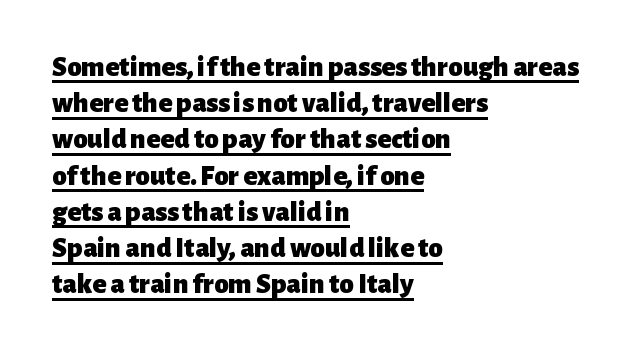
Q: Is the text bold? A: Yes.
Q: Is the text italic (slanted)? A: No, it is upright.
Q: Is the typeface a serif or a sans-serif typeface? A: Sans-serif.
Q: Is the text underlined? A: Yes.
Q: How is the paragraph aligned? A: Left-aligned.
Q: Is the spacing between letters normal or unusually wide? A: Normal.
Q: Is the spacing between lines tight, normal or loose? A: Normal.
Q: Width (condensed, normal, or wide)? A: Normal.
Q: Stroke contrast? A: Low.
Q: x-height? A: Medium.
Q: Monospaced? A: No.
